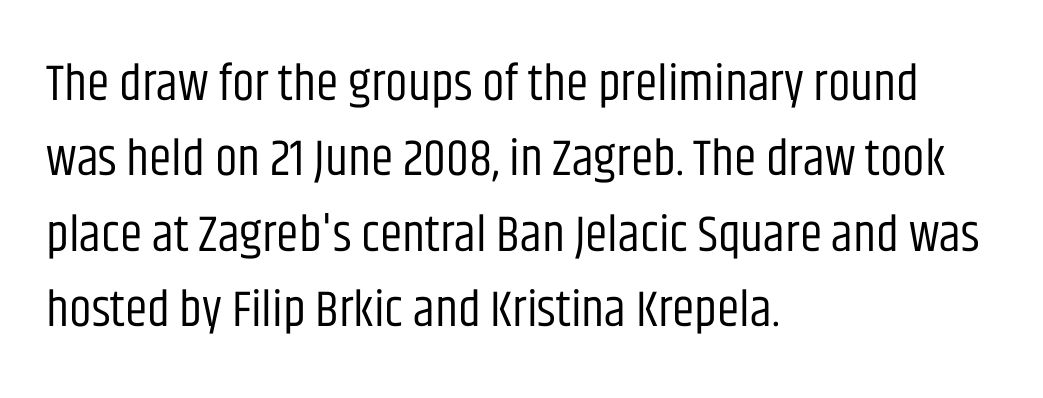
{"serif": "no", "italic": "no", "bold": "no", "weight": "regular", "width": "condensed", "stroke_contrast": "low", "x_height": "large", "monospaced": "no", "underline": "no", "align": "left", "line_spacing": "normal", "line_spacing_ratio": 1.48, "letter_spacing": "normal", "letter_spacing_em": 0.0, "glyph_px": 51}
